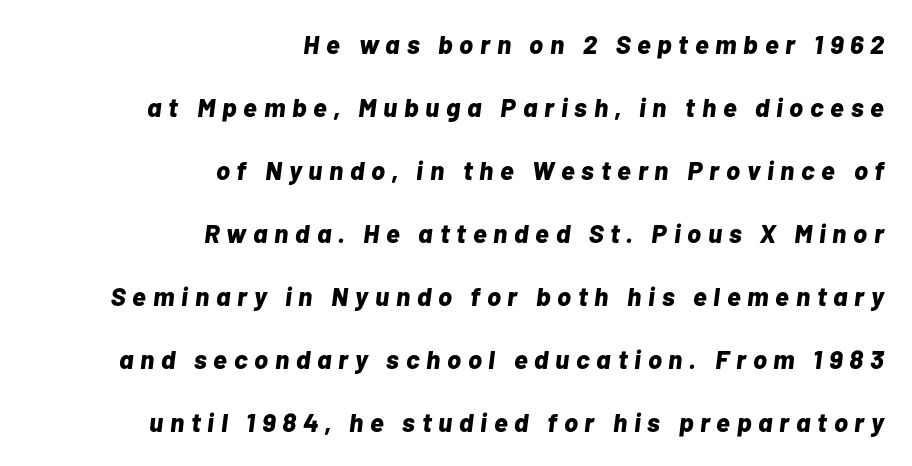
{"italic": "yes", "lean": "right", "slant_degrees": 7, "bold": "yes", "underline": "no", "align": "right", "line_spacing": "loose", "line_spacing_ratio": 2.42, "letter_spacing": "wide", "letter_spacing_em": 0.26, "glyph_px": 26}
